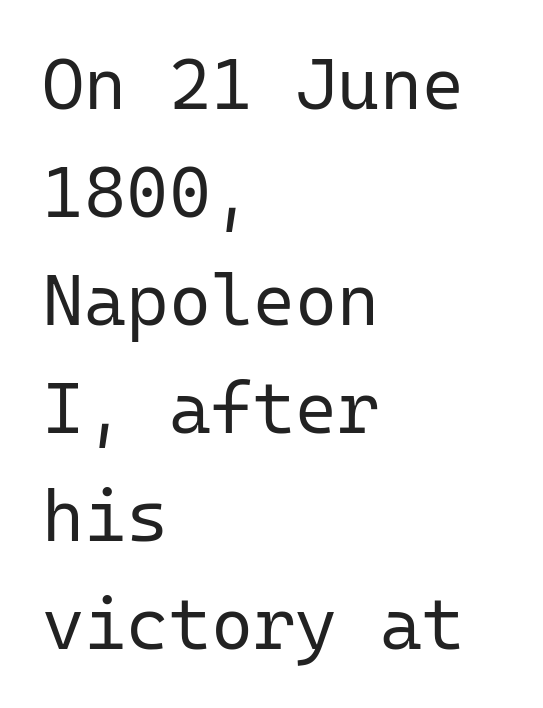
{"serif": "no", "italic": "no", "bold": "no", "weight": "regular", "width": "normal", "stroke_contrast": "low", "x_height": "medium", "monospaced": "yes", "underline": "no", "align": "left", "line_spacing": "normal", "line_spacing_ratio": 1.5, "letter_spacing": "normal", "letter_spacing_em": 0.0, "glyph_px": 72}
